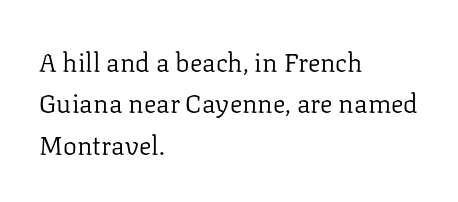
Q: Is the text bold? A: No.
Q: Is the text italic (slanted)? A: No, it is upright.
Q: Is the text underlined? A: No.
Q: How is the paragraph aligned? A: Left-aligned.
Q: Is the spacing between letters normal or unusually wide? A: Normal.
Q: Is the spacing between lines tight, normal or loose? A: Normal.
